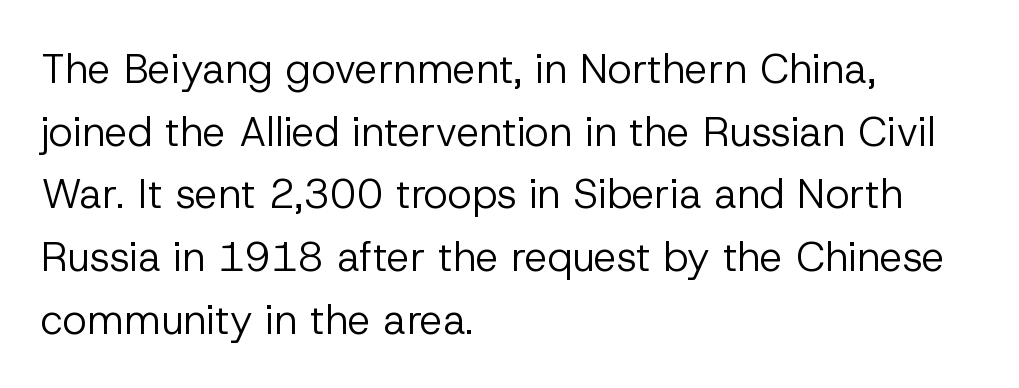
{"serif": "no", "italic": "no", "bold": "no", "weight": "regular", "width": "normal", "stroke_contrast": "low", "x_height": "medium", "monospaced": "no", "underline": "no", "align": "left", "line_spacing": "normal", "line_spacing_ratio": 1.53, "letter_spacing": "normal", "letter_spacing_em": 0.0, "glyph_px": 41}
